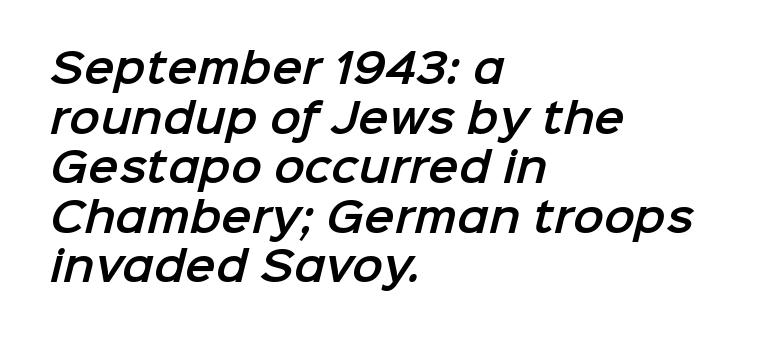
In terms of letterform style, serifs are entirely absent. Every row of glyphs begins at an identical x-position on the left. Character widths vary here, with narrow letters taking less room than wide ones. The rendering keeps characters at their native spacing. Letters rest on an invisible, unmarked baseline.
